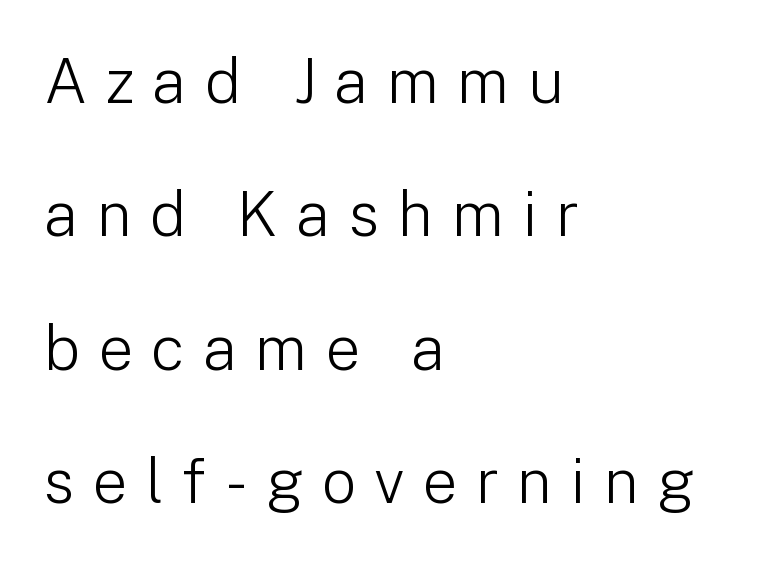
The image shows 62 px light sans-serif type, upright; set left-aligned, loose line spacing (2.15x), unusually wide letter spacing (+0.29 em), not underlined; low stroke contrast and a medium x-height.
